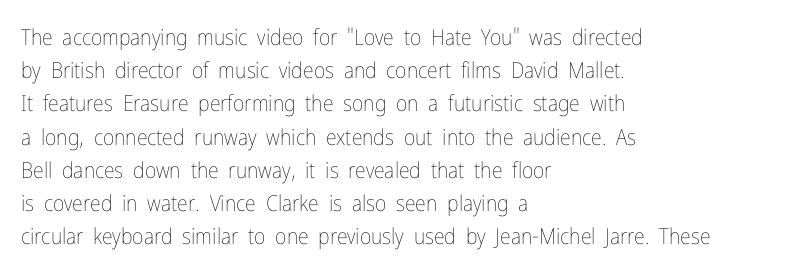
{"italic": "no", "bold": "no", "underline": "no", "align": "left", "line_spacing": "normal", "line_spacing_ratio": 1.51, "letter_spacing": "normal", "letter_spacing_em": 0.0, "glyph_px": 22}
